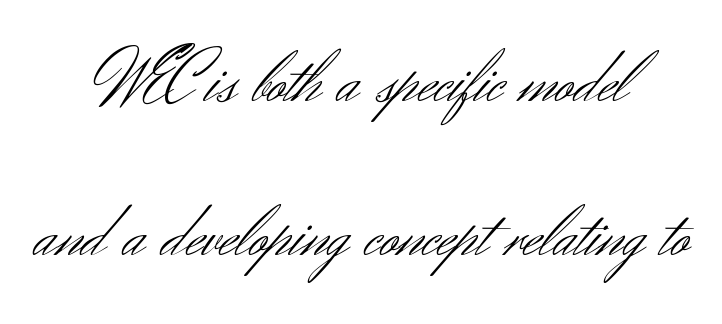
The image shows 75 px light sans-serif type; set centered, loose line spacing (2.05x), normal letter spacing, not underlined; medium stroke contrast and a small x-height.
